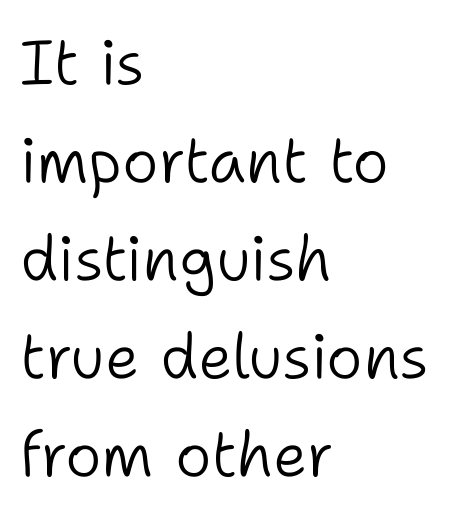
{"serif": "no", "italic": "no", "bold": "no", "weight": "light", "width": "normal", "stroke_contrast": "low", "x_height": "medium", "monospaced": "no", "underline": "no", "align": "left", "line_spacing": "normal", "line_spacing_ratio": 1.58, "letter_spacing": "normal", "letter_spacing_em": 0.0, "glyph_px": 62}
